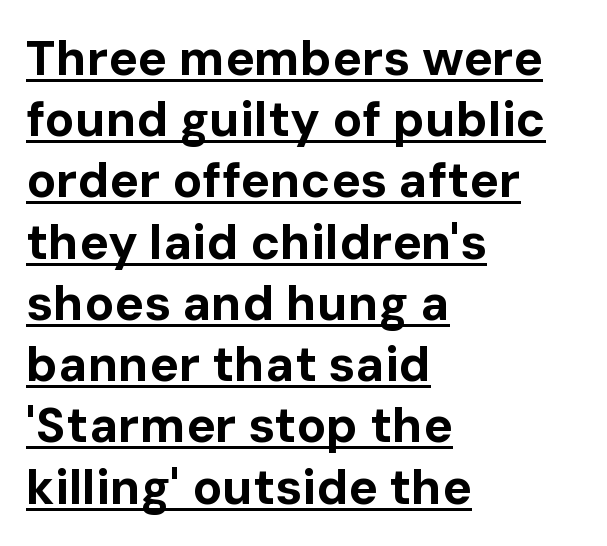
Q: Is the text bold? A: Yes.
Q: Is the text italic (slanted)? A: No, it is upright.
Q: Is the typeface a serif or a sans-serif typeface? A: Sans-serif.
Q: Is the text underlined? A: Yes.
Q: How is the paragraph aligned? A: Left-aligned.
Q: Is the spacing between letters normal or unusually wide? A: Normal.
Q: Is the spacing between lines tight, normal or loose? A: Normal.
Q: Width (condensed, normal, or wide)? A: Normal.
Q: Stroke contrast? A: Low.
Q: x-height? A: Medium.
Q: Monospaced? A: No.
